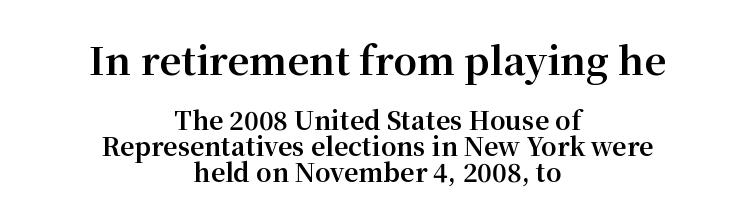
{"serif": "yes", "italic": "no", "bold": "yes", "weight": "bold", "width": "normal", "stroke_contrast": "medium", "x_height": "medium", "monospaced": "no", "underline": "no", "align": "center", "line_spacing": "tight", "line_spacing_ratio": 1.04, "letter_spacing": "normal", "letter_spacing_em": 0.0, "larger_block": "first", "size_ratio": 1.52, "glyph_px": 38}
